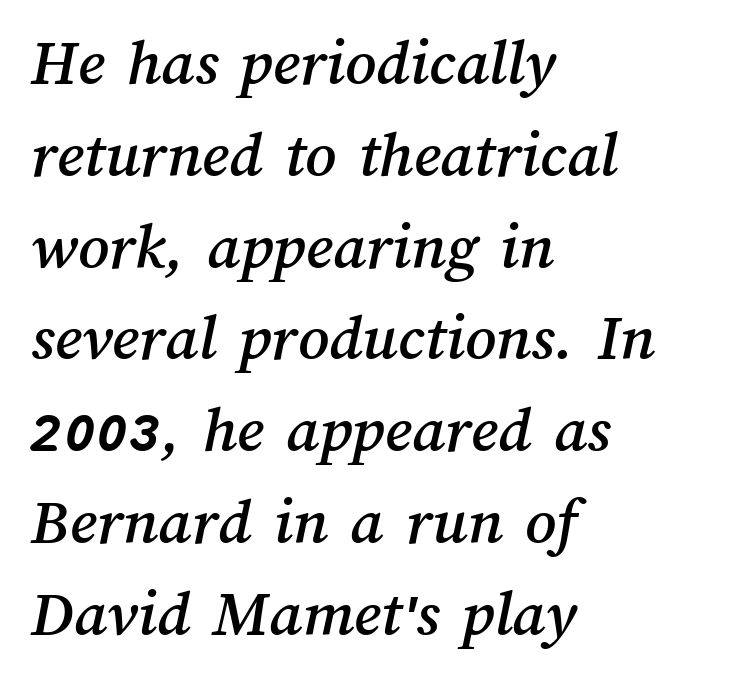
Q: Is the text underlined? A: No.
Q: How is the paragraph aligned? A: Left-aligned.
Q: Is the spacing between letters normal or unusually wide? A: Normal.
Q: Is the spacing between lines tight, normal or loose? A: Normal.
Q: Width (condensed, normal, or wide)? A: Normal.
Q: Stroke contrast? A: Medium.
Q: x-height? A: Medium.
Q: Monospaced? A: No.
